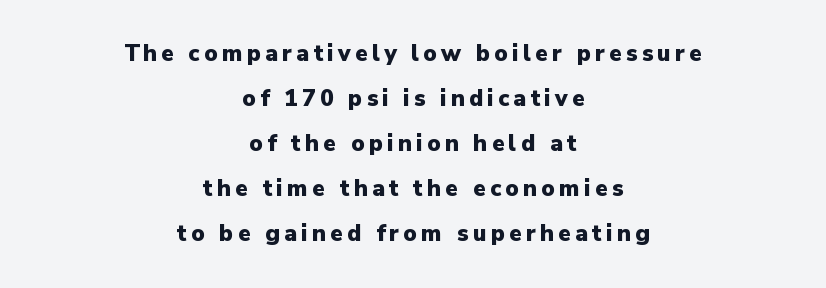
Q: Is the text bold? A: Yes.
Q: Is the text italic (slanted)? A: No, it is upright.
Q: Is the text underlined? A: No.
Q: How is the paragraph aligned? A: Centered.
Q: Is the spacing between lines tight, normal or loose? A: Loose.
